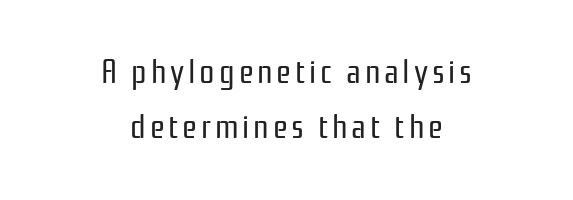
The words here are not underlined. Posture: upright roman. Bold? No — there's no thickening of the strokes. The block of text has a typical density, with ordinary space between rows. Look at the bottom of the vertical strokes: they stop flat, with no serifs.
